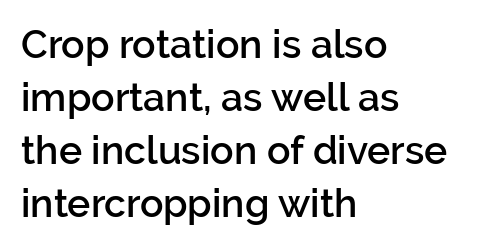
{"serif": "no", "italic": "no", "bold": "semi", "weight": "semibold", "width": "normal", "stroke_contrast": "low", "x_height": "medium", "monospaced": "no", "underline": "no", "align": "left", "line_spacing": "normal", "line_spacing_ratio": 1.36, "letter_spacing": "normal", "letter_spacing_em": 0.0, "glyph_px": 39}
